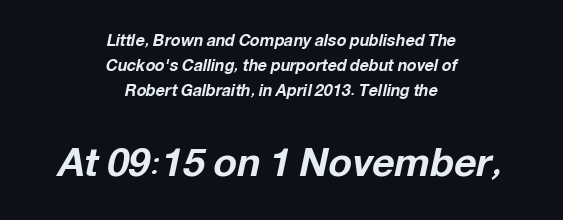
The image shows 39 px bold type, italic (leaning right); set centered, normal line spacing (1.55x), normal letter spacing, not underlined; the second (bottom) block is 2.44x larger; low stroke contrast and a medium x-height.
